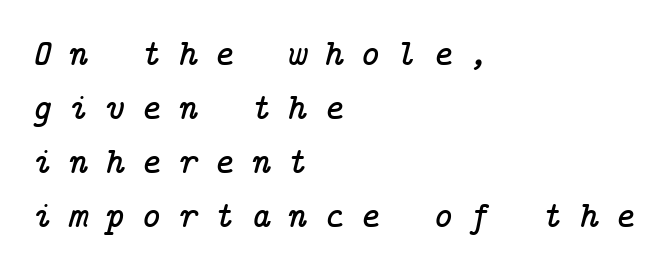
{"serif": "yes", "italic": "yes", "lean": "right", "slant_degrees": 14, "width": "normal", "stroke_contrast": "low", "x_height": "medium", "underline": "no", "align": "left", "line_spacing": "normal", "line_spacing_ratio": 1.46, "letter_spacing": "wide", "letter_spacing_em": 0.46, "glyph_px": 37}
